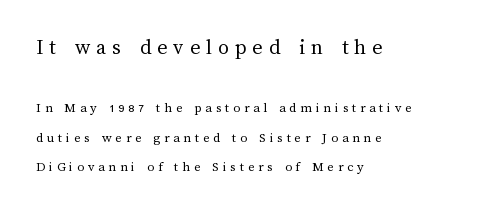
Typesetter's note — upper block bumped up in size, lower block left smaller. How would I describe the line gaps? Wide and relaxed. Visually the block forms a straight wall on the left and a jagged coastline on the right. The gap between lines stays unmarked.
